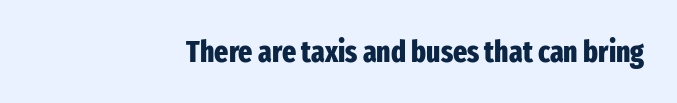
Q: Is the text bold? A: Yes.
Q: Is the text italic (slanted)? A: No, it is upright.
Q: Is the typeface a serif or a sans-serif typeface? A: Sans-serif.
Q: Is the text underlined? A: No.
Q: How is the paragraph aligned? A: Right-aligned.
Q: Is the spacing between letters normal or unusually wide? A: Normal.
Q: Width (condensed, normal, or wide)? A: Condensed.
Q: Stroke contrast? A: Low.
Q: x-height? A: Medium.
Q: Monospaced? A: No.
